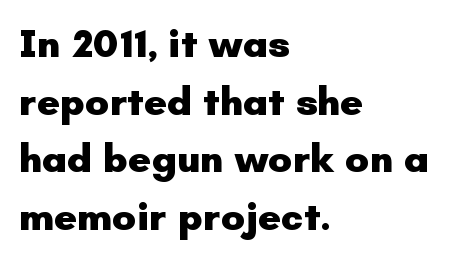
Q: Is the text bold? A: Yes.
Q: Is the text italic (slanted)? A: No, it is upright.
Q: Is the typeface a serif or a sans-serif typeface? A: Sans-serif.
Q: Is the text underlined? A: No.
Q: How is the paragraph aligned? A: Left-aligned.
Q: Is the spacing between letters normal or unusually wide? A: Normal.
Q: Is the spacing between lines tight, normal or loose? A: Normal.
Q: Width (condensed, normal, or wide)? A: Normal.
Q: Stroke contrast? A: Low.
Q: x-height? A: Small.
Q: Monospaced? A: No.
